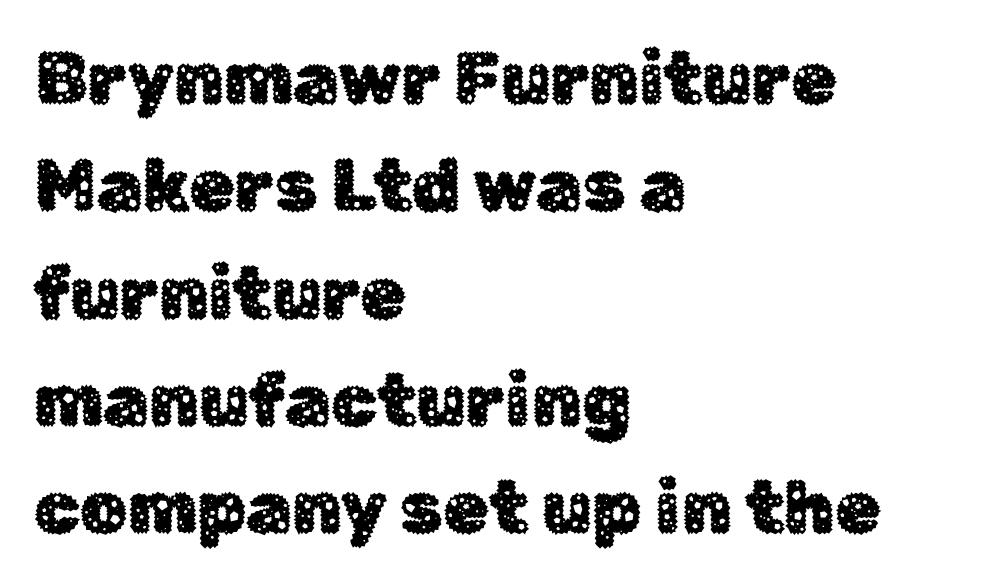
Q: Is the text italic (slanted)? A: No, it is upright.
Q: Is the typeface a serif or a sans-serif typeface? A: Sans-serif.
Q: Is the text underlined? A: No.
Q: How is the paragraph aligned? A: Left-aligned.
Q: Is the spacing between letters normal or unusually wide? A: Normal.
Q: Is the spacing between lines tight, normal or loose? A: Normal.
Q: Width (condensed, normal, or wide)? A: Normal.
Q: Stroke contrast? A: Low.
Q: x-height? A: Medium.
Q: Monospaced? A: No.
